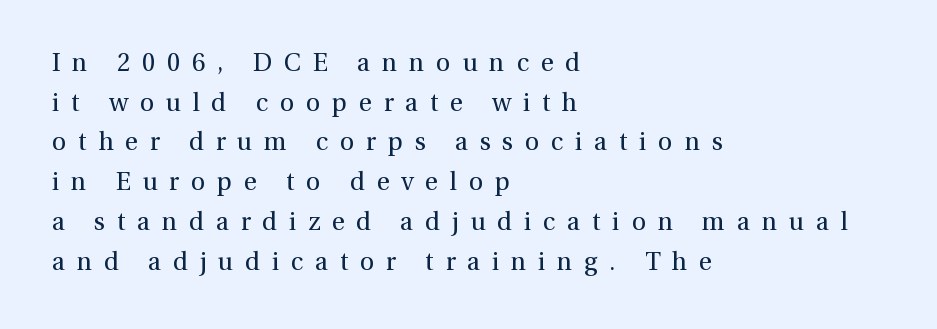
The image shows 25 px text type, upright; set left-aligned, normal line spacing (1.59x), unusually wide letter spacing (+0.47 em), not underlined.
